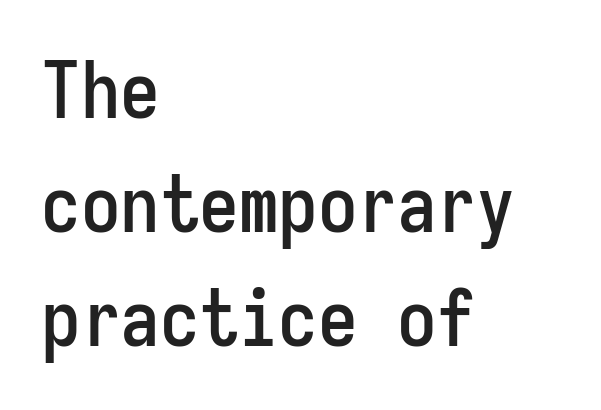
{"serif": "no", "italic": "no", "width": "condensed", "stroke_contrast": "low", "x_height": "medium", "monospaced": "yes", "underline": "no", "align": "left", "line_spacing": "normal", "line_spacing_ratio": 1.44, "letter_spacing": "normal", "letter_spacing_em": 0.0, "glyph_px": 79}
